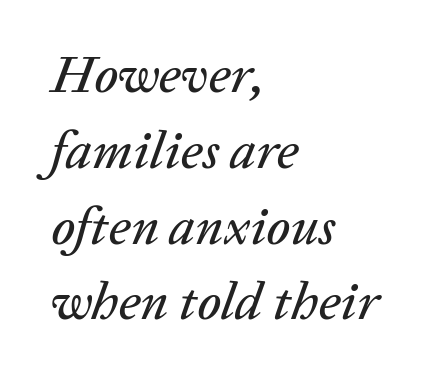
{"italic": "yes", "lean": "right", "slant_degrees": 20, "width": "normal", "stroke_contrast": "low", "x_height": "medium", "monospaced": "no", "underline": "no", "align": "left", "line_spacing": "normal", "line_spacing_ratio": 1.43, "letter_spacing": "normal", "letter_spacing_em": 0.0, "glyph_px": 53}
